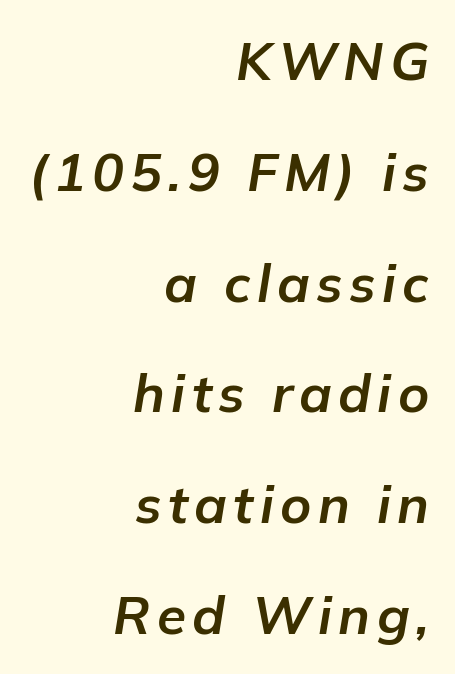
The rag falls on the left side of this text block. Does the lettering tilt? It does — this is italic. Quick note: underline off. The rendering uses natural spacing where letterforms have individual widths. Quick note: interline space is abundant.
